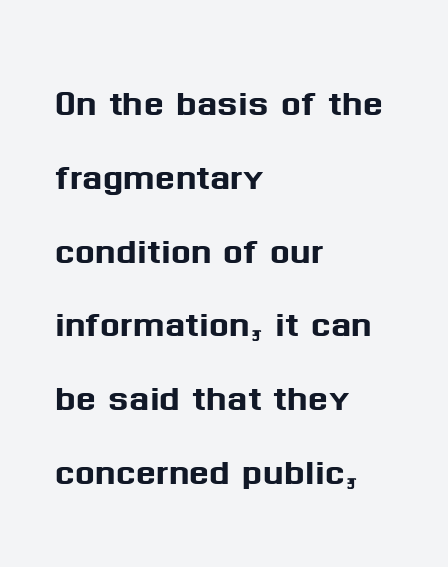
Q: Is the text italic (slanted)? A: No, it is upright.
Q: Is the typeface a serif or a sans-serif typeface? A: Sans-serif.
Q: Is the text underlined? A: No.
Q: How is the paragraph aligned? A: Left-aligned.
Q: Is the spacing between letters normal or unusually wide? A: Normal.
Q: Is the spacing between lines tight, normal or loose? A: Normal.
Q: Width (condensed, normal, or wide)? A: Normal.
Q: Stroke contrast? A: Medium.
Q: x-height? A: Medium.
Q: Monospaced? A: No.
